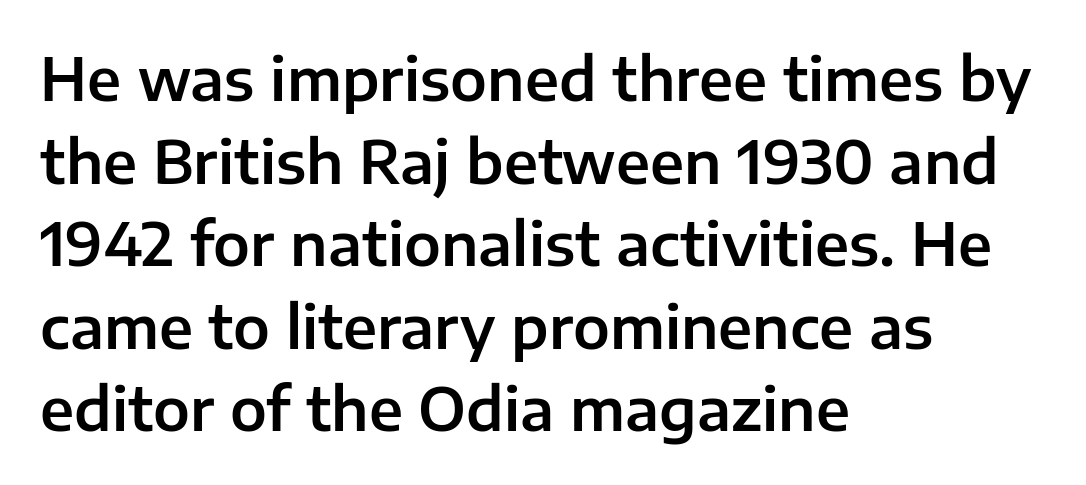
Observe the ordinary spacing: letters are neighbours, not strangers. The face used here is proportionally spaced, like ordinary book or web type. The lines sit at an ordinary, default distance from one another. If you drew a line through each stem, it would be perfectly vertical. If you drew a ruler down the left edge, every line would touch it.
